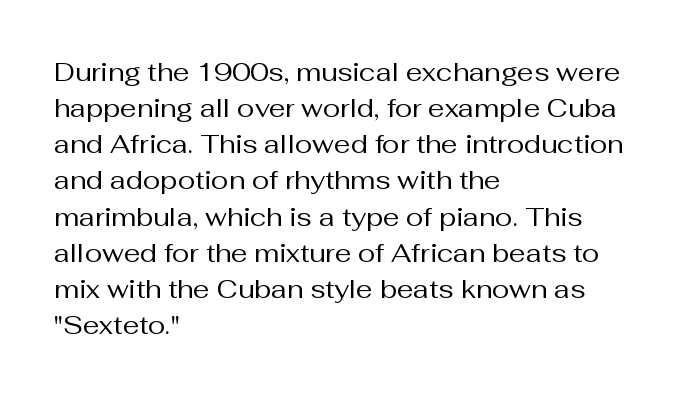
{"italic": "no", "bold": "no", "underline": "no", "align": "left", "line_spacing": "normal", "line_spacing_ratio": 1.39, "letter_spacing": "normal", "letter_spacing_em": 0.0, "glyph_px": 26}
